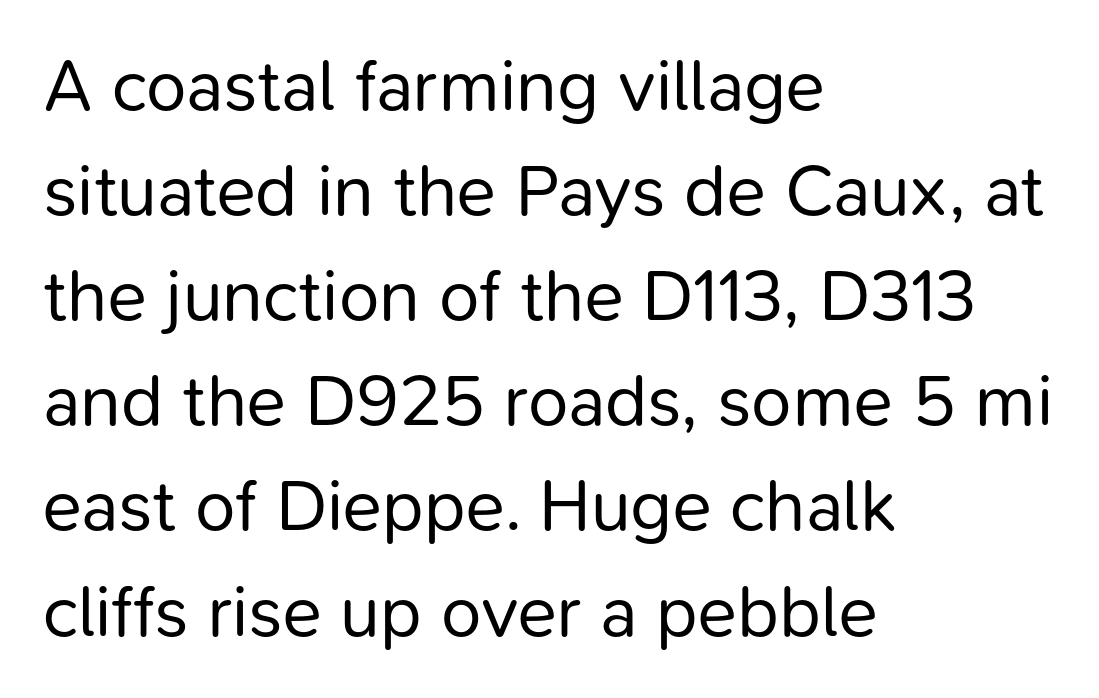
{"serif": "no", "italic": "no", "bold": "no", "weight": "regular", "width": "normal", "stroke_contrast": "low", "x_height": "medium", "monospaced": "no", "underline": "no", "align": "left", "line_spacing": "normal", "line_spacing_ratio": 1.44, "letter_spacing": "normal", "letter_spacing_em": 0.0, "glyph_px": 73}
